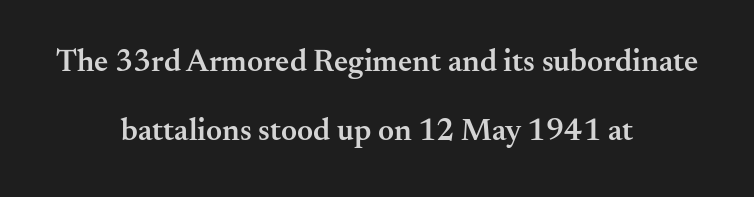
The image shows 31 px semibold serif type, upright; set centered, loose line spacing (2.21x), normal letter spacing, not underlined; medium stroke contrast and a small x-height.
